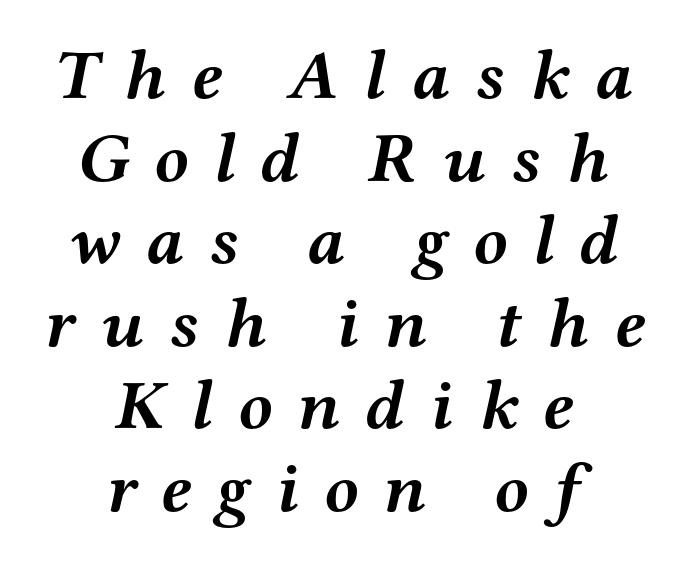
Q: Is the text bold? A: Yes.
Q: Is the text italic (slanted)? A: Yes, it leans right by about 12 degrees.
Q: Is the typeface a serif or a sans-serif typeface? A: Serif.
Q: Is the text underlined? A: No.
Q: How is the paragraph aligned? A: Centered.
Q: Is the spacing between letters normal or unusually wide? A: Unusually wide.
Q: Width (condensed, normal, or wide)? A: Wide.
Q: Stroke contrast? A: Medium.
Q: x-height? A: Medium.
Q: Monospaced? A: No.
